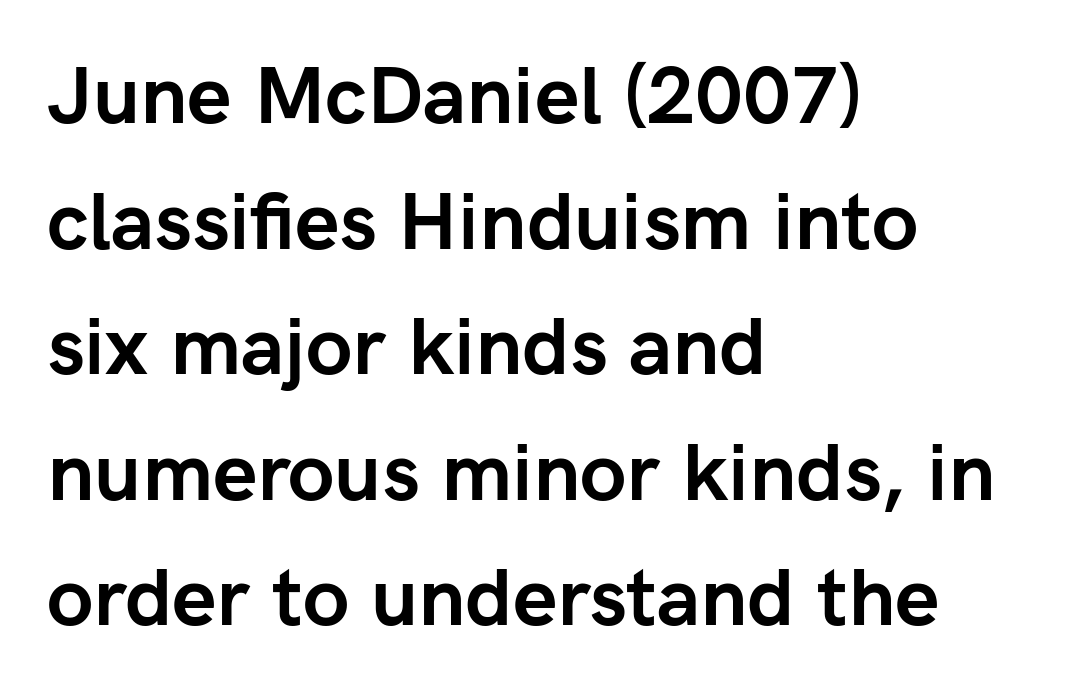
{"serif": "no", "italic": "no", "bold": "yes", "weight": "semibold", "width": "normal", "stroke_contrast": "low", "x_height": "medium", "monospaced": "no", "underline": "no", "align": "left", "line_spacing": "normal", "line_spacing_ratio": 1.57, "letter_spacing": "normal", "letter_spacing_em": 0.0, "glyph_px": 80}
